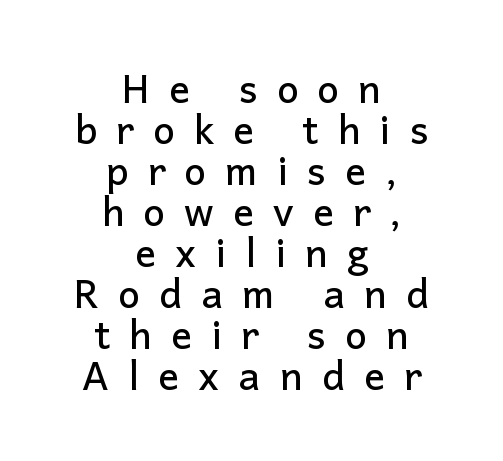
Q: Is the text italic (slanted)? A: No, it is upright.
Q: Is the typeface a serif or a sans-serif typeface? A: Sans-serif.
Q: Is the text underlined? A: No.
Q: How is the paragraph aligned? A: Centered.
Q: Is the spacing between letters normal or unusually wide? A: Unusually wide.
Q: Is the spacing between lines tight, normal or loose? A: Tight.
Q: Width (condensed, normal, or wide)? A: Normal.
Q: Stroke contrast? A: Low.
Q: x-height? A: Medium.
Q: Monospaced? A: No.
